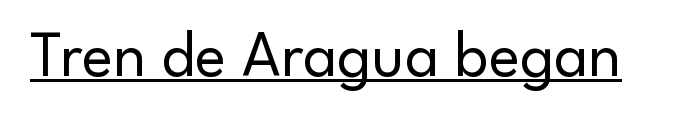
Students, observe the line beneath the letters — that is underlining. This sample uses plain, unmodified letter spacing. The face looks like a standard text weight, possibly lighter. This sample has the flowing, uneven cadence of proportional lettering. In terms of posture, this sample is upright.
